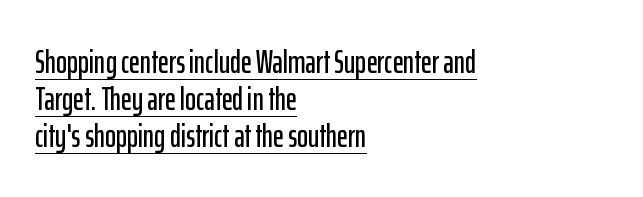
Underline: present. The face used here is a sans, in the tradition of grotesques and geometrics. Looks like regular typesetting: each glyph gets only the width it needs. This is roman type, the default non-slanted kind. Baseline-to-baseline distance is barely more than the letter height.
